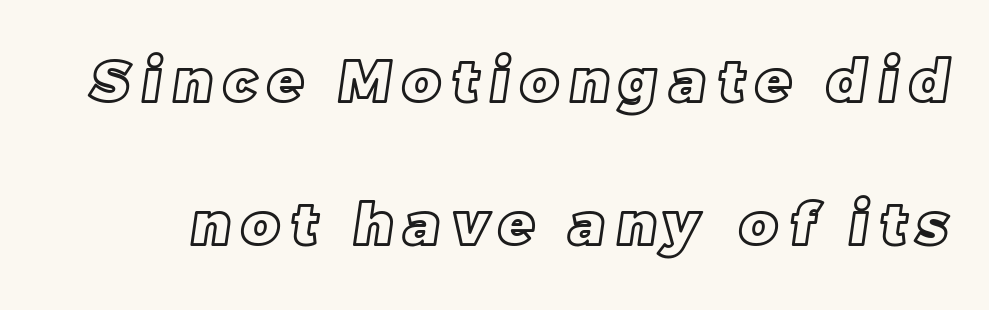
Q: Is the text underlined? A: No.
Q: Is the spacing between letters normal or unusually wide? A: Unusually wide.
Q: Is the spacing between lines tight, normal or loose? A: Loose.
Q: Width (condensed, normal, or wide)? A: Normal.
Q: x-height? A: Large.
Q: Monospaced? A: No.
